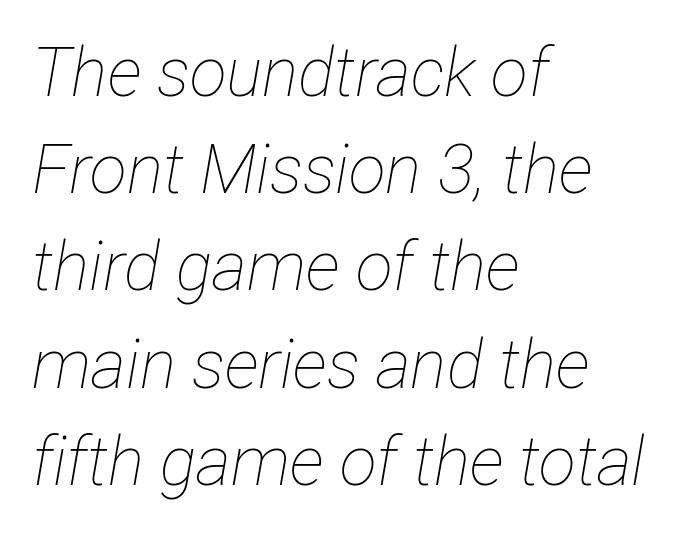
Characters follow at the spacing the type designer built in. Regarding leading, the lines here are spaced in the standard way. Letters rest on an invisible, unmarked baseline. Every character sits at an angle, as italics do. This sample is left-justified, so line endings fall wherever the words run out. Stroke thickness stays within the range of a standard reading face or lighter.
